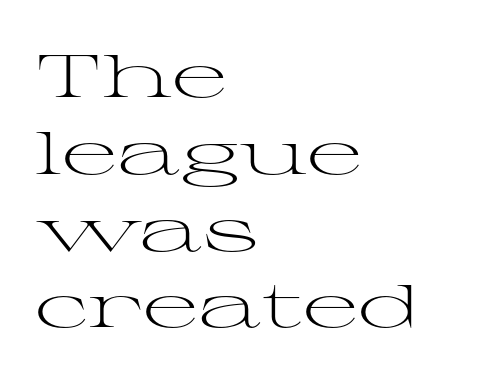
Q: Is the text bold? A: No.
Q: Is the text italic (slanted)? A: No, it is upright.
Q: Is the typeface a serif or a sans-serif typeface? A: Serif.
Q: Is the text underlined? A: No.
Q: How is the paragraph aligned? A: Left-aligned.
Q: Is the spacing between letters normal or unusually wide? A: Normal.
Q: Is the spacing between lines tight, normal or loose? A: Normal.
Q: Width (condensed, normal, or wide)? A: Wide.
Q: Stroke contrast? A: Medium.
Q: x-height? A: Medium.
Q: Monospaced? A: No.
